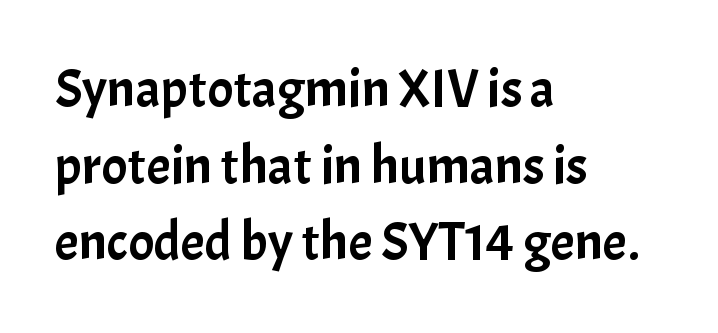
Q: Is the text italic (slanted)? A: No, it is upright.
Q: Is the typeface a serif or a sans-serif typeface? A: Sans-serif.
Q: Is the text underlined? A: No.
Q: How is the paragraph aligned? A: Left-aligned.
Q: Is the spacing between letters normal or unusually wide? A: Normal.
Q: Is the spacing between lines tight, normal or loose? A: Normal.
Q: Width (condensed, normal, or wide)? A: Normal.
Q: Stroke contrast? A: Low.
Q: x-height? A: Medium.
Q: Monospaced? A: No.
